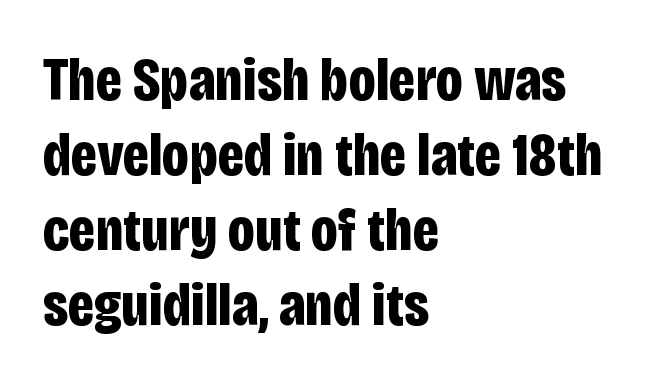
Q: Is the text bold? A: Yes.
Q: Is the text italic (slanted)? A: No, it is upright.
Q: Is the typeface a serif or a sans-serif typeface? A: Sans-serif.
Q: Is the text underlined? A: No.
Q: How is the paragraph aligned? A: Left-aligned.
Q: Is the spacing between letters normal or unusually wide? A: Normal.
Q: Width (condensed, normal, or wide)? A: Condensed.
Q: Stroke contrast? A: Low.
Q: x-height? A: Large.
Q: Monospaced? A: No.
